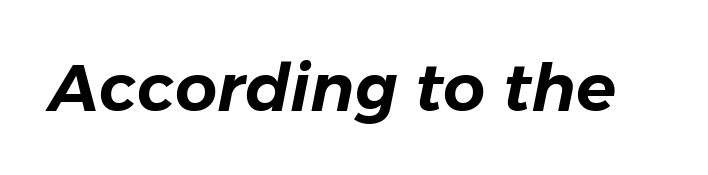
Q: Is the text italic (slanted)? A: Yes, it leans right by about 11 degrees.
Q: Is the text underlined? A: No.
Q: Is the spacing between letters normal or unusually wide? A: Normal.
Q: Width (condensed, normal, or wide)? A: Normal.
Q: Stroke contrast? A: Low.
Q: x-height? A: Medium.
Q: Monospaced? A: No.
